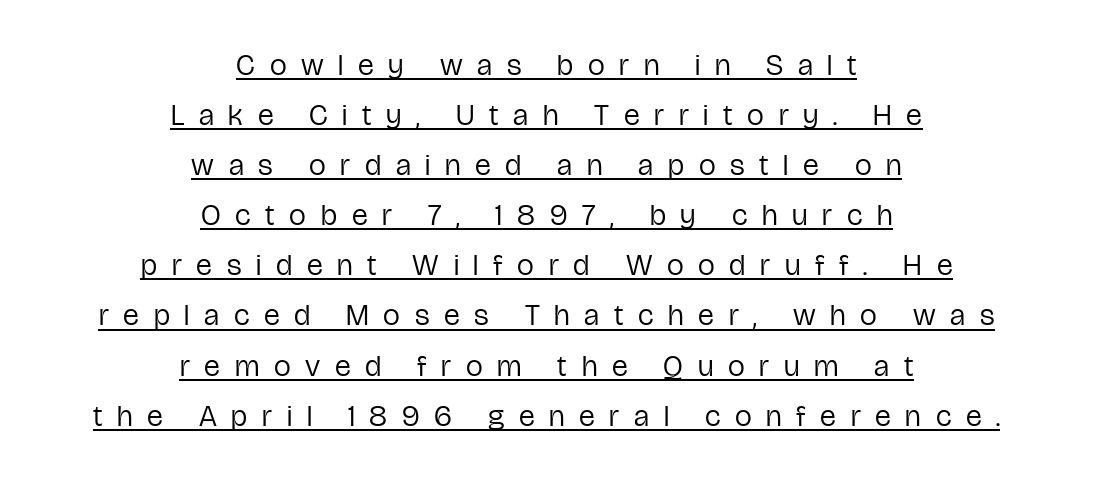
{"serif": "no", "italic": "no", "bold": "no", "weight": "regular", "width": "condensed", "stroke_contrast": "low", "x_height": "medium", "monospaced": "no", "underline": "yes", "align": "center", "line_spacing": "normal", "line_spacing_ratio": 1.67, "letter_spacing": "wide", "letter_spacing_em": 0.49, "glyph_px": 30}
